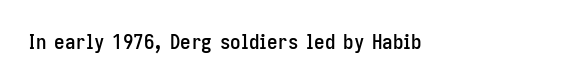
The image shows 21 px text type, upright; set normal letter spacing, not underlined.
